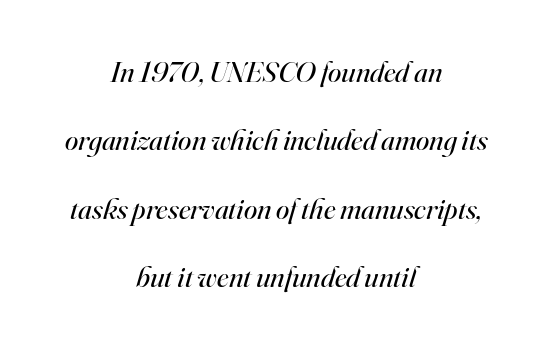
Q: Is the text bold? A: No.
Q: Is the text italic (slanted)? A: Yes, it leans right by about 16 degrees.
Q: Is the typeface a serif or a sans-serif typeface? A: Serif.
Q: Is the text underlined? A: No.
Q: How is the paragraph aligned? A: Centered.
Q: Is the spacing between letters normal or unusually wide? A: Normal.
Q: Is the spacing between lines tight, normal or loose? A: Loose.
Q: Width (condensed, normal, or wide)? A: Normal.
Q: Stroke contrast? A: High.
Q: x-height? A: Small.
Q: Monospaced? A: No.
